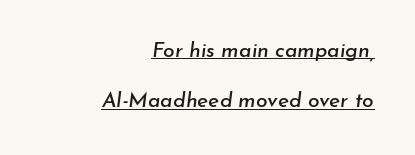
{"italic": "yes", "lean": "right", "slant_degrees": 7, "underline": "yes", "align": "right", "line_spacing": "loose", "line_spacing_ratio": 2.39, "letter_spacing": "normal", "letter_spacing_em": 0.0, "glyph_px": 21}
